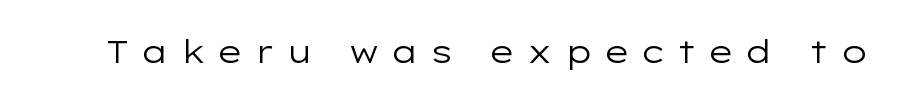
The passage shown has open, widely tracked lettering throughout. Note the varied advance widths — an 'i' is clearly narrower than an 'm'. Descender tails drop into unmarked territory. Stroke terminals: plain, sans-serif.
